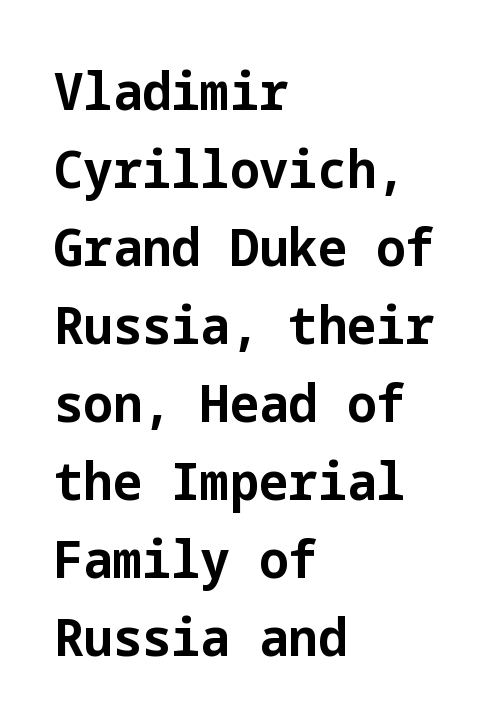
The image shows 52 px bold sans-serif type, upright; set left-aligned, normal line spacing (1.5x), normal letter spacing, not underlined; low stroke contrast and a medium x-height.
